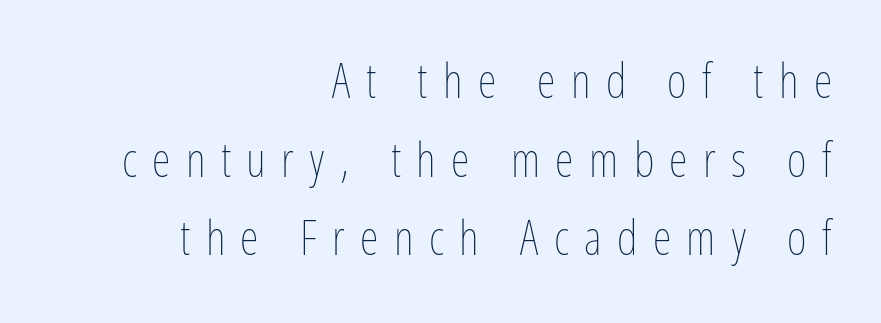
Is this a fixed-width face? No — the glyphs have proportional, varying widths. Teacher's note: observe the even right margin — that is flush-right alignment. Just letters on the line, the space beneath them empty. No letter is thick-stroked: the sample isn't bold. Whoever set this chose a conventional vertical rhythm. Tracking value appears strongly positive — letters spread wide.
